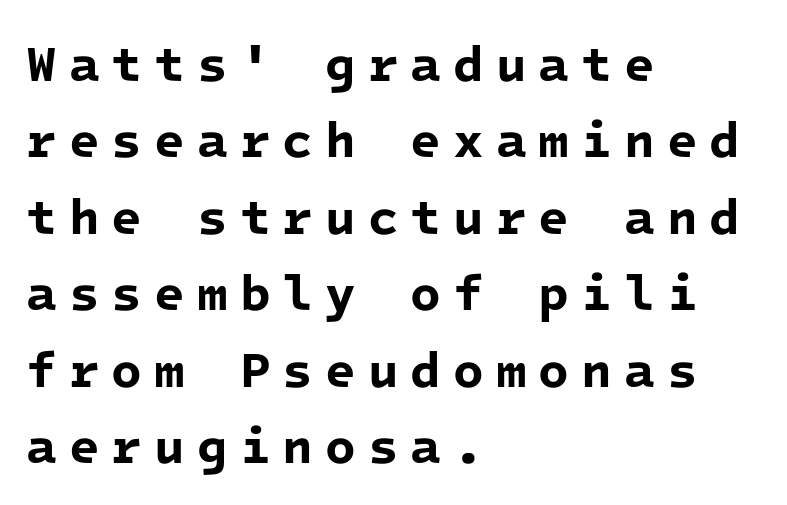
{"serif": "no", "bold": "yes", "weight": "bold", "width": "normal", "stroke_contrast": "low", "x_height": "medium", "monospaced": "yes", "underline": "no", "align": "left", "line_spacing": "normal", "line_spacing_ratio": 1.53, "letter_spacing": "wide", "letter_spacing_em": 0.24, "glyph_px": 50}
